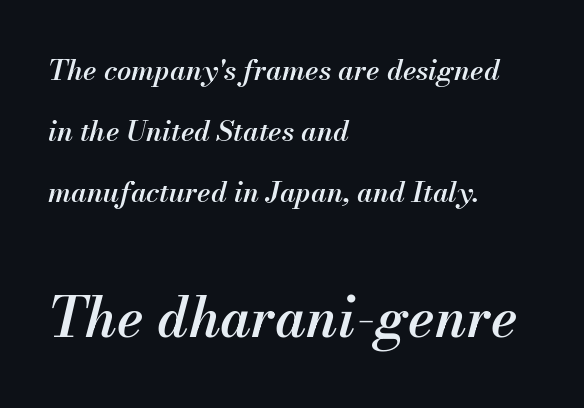
{"italic": "yes", "lean": "right", "slant_degrees": 13, "bold": "semi", "weight": "semibold", "width": "normal", "stroke_contrast": "medium", "x_height": "small", "monospaced": "no", "underline": "no", "align": "left", "line_spacing": "loose", "line_spacing_ratio": 2.18, "letter_spacing": "normal", "letter_spacing_em": 0.0, "larger_block": "second", "size_ratio": 1.96, "glyph_px": 55}
